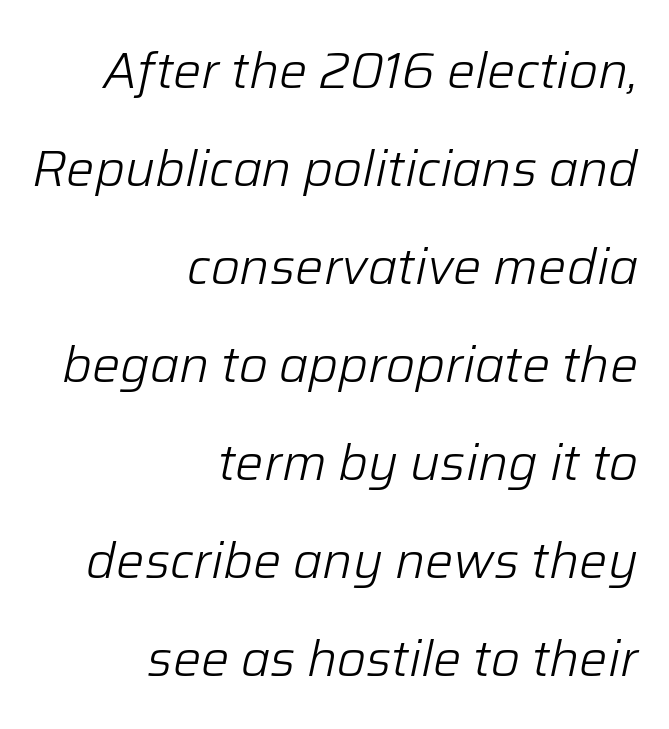
Q: Is the text bold? A: No.
Q: Is the text italic (slanted)? A: Yes, it leans right by about 12 degrees.
Q: Is the text underlined? A: No.
Q: How is the paragraph aligned? A: Right-aligned.
Q: Is the spacing between letters normal or unusually wide? A: Normal.
Q: Is the spacing between lines tight, normal or loose? A: Loose.
Q: Width (condensed, normal, or wide)? A: Normal.
Q: Stroke contrast? A: Low.
Q: x-height? A: Medium.
Q: Monospaced? A: No.
